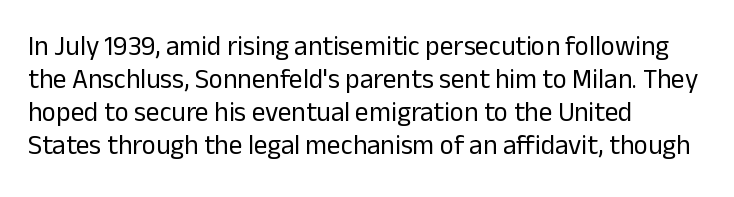
The image shows 27 px text type, upright; set left-aligned, line spacing 1.22x, normal letter spacing, not underlined.
